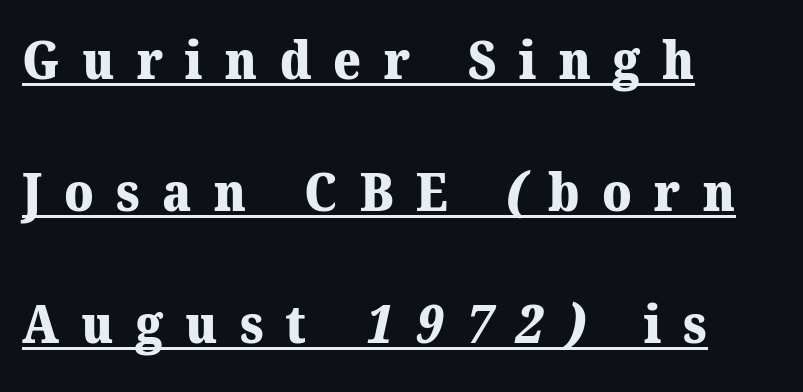
Observe the wide spacing: letters keep a clear distance from each other. These lines stack with their left ends in a neat column. The characters display serif detailing at their extremities. Proportional: the letters do not fall into vertical columns. The rendering uses a bold face; every stroke is thick and dark.
